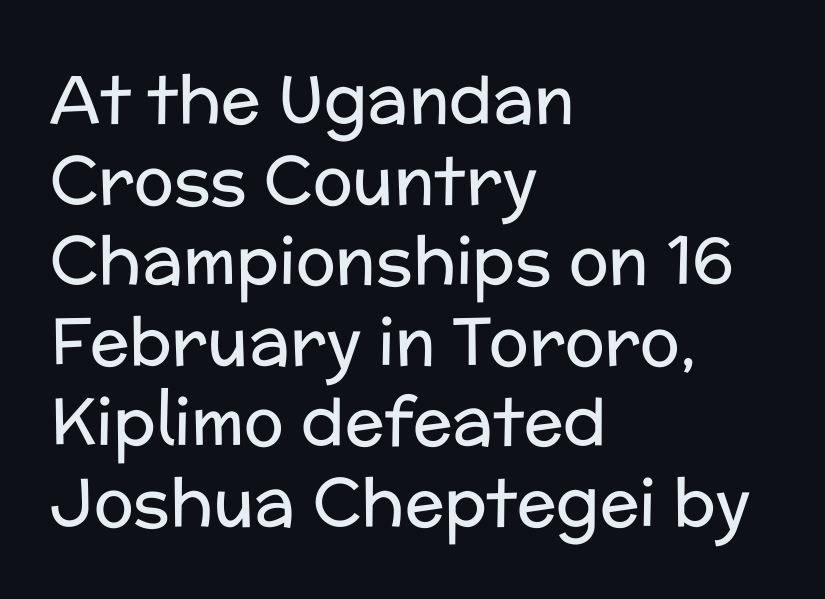
Weight: in the light-to-regular range. Each letter keeps its own natural width here, so spacing adapts to shape. To sum up the face: it is a sans, with no serifs. Honestly, there is no underline to notice here at all. If you drew a line through each stem, it would be perfectly vertical.
